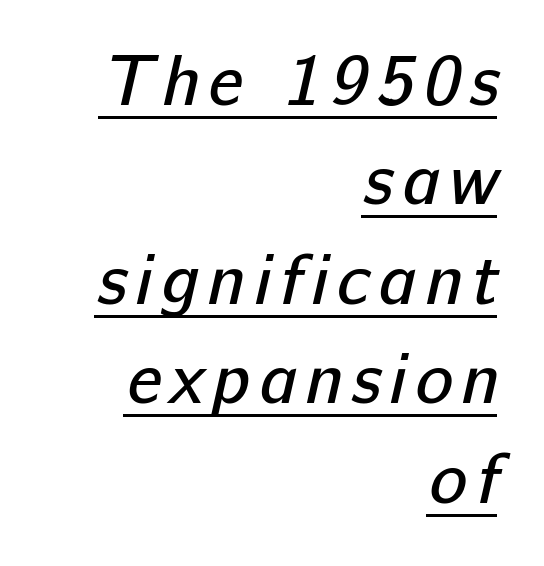
The image shows 71 px regular-weight sans-serif type; set right-aligned, normal line spacing (1.4x), underlined; low stroke contrast and a medium x-height.
